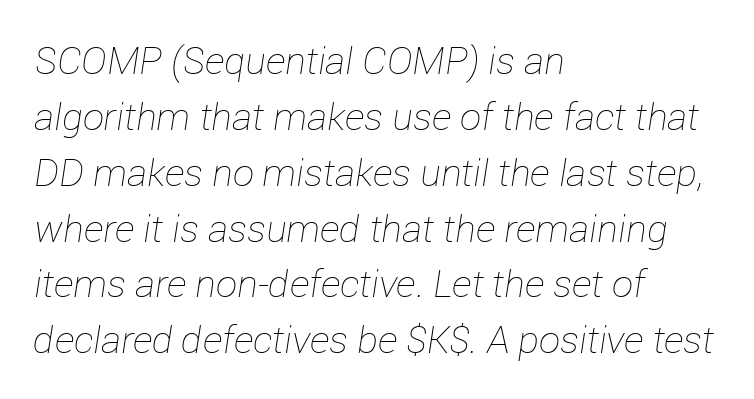
The letters advance in unequal steps, a hallmark of proportional type. The gap between lines stays unmarked. The paragraph has a hard left edge and a soft right edge. Tracking here is standard; glyphs follow each other at the usual distance. Yep, that's italic — everything's leaning. If you measured baseline to baseline, you'd find a middling distance.
